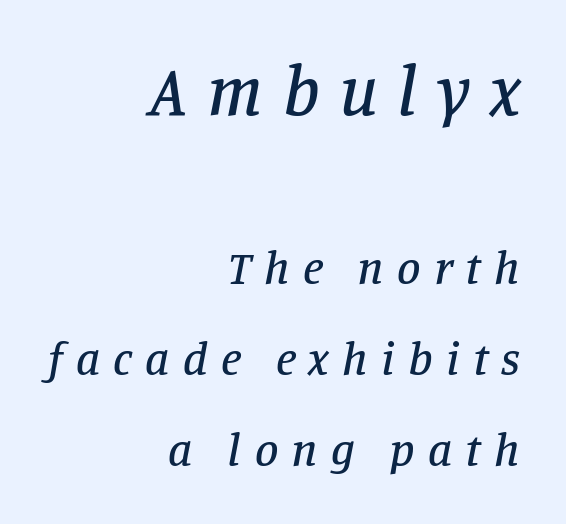
Q: Is the text italic (slanted)? A: Yes, it leans right by about 11 degrees.
Q: Is the typeface a serif or a sans-serif typeface? A: Serif.
Q: Is the text underlined? A: No.
Q: How is the paragraph aligned? A: Right-aligned.
Q: Is the spacing between letters normal or unusually wide? A: Unusually wide.
Q: Is the spacing between lines tight, normal or loose? A: Loose.
Q: Which block of text is set in a larger size, the first (top) or the second (bottom)? A: The first (top) one.
Q: Width (condensed, normal, or wide)? A: Normal.
Q: Stroke contrast? A: Low.
Q: x-height? A: Large.
Q: Monospaced? A: No.
